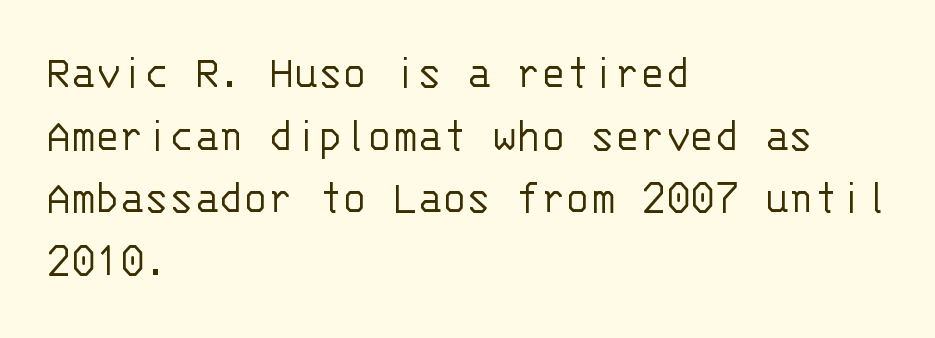
Does the lettering tilt? It doesn't — this is upright. Every character here occupies the same horizontal width, giving the sample a typewriter-like rhythm. Letter spacing: default. The compositor pushed each line to the left boundary. Honestly, there is no underline to notice here at all.
